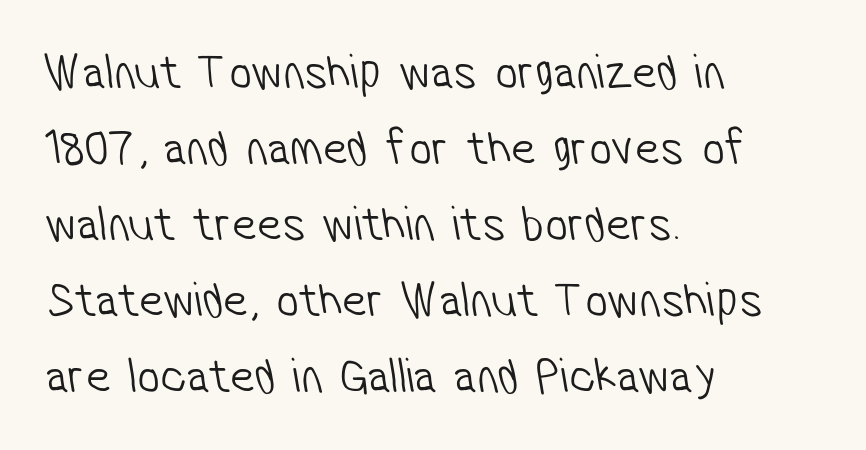
Q: Is the text bold? A: No.
Q: Is the typeface a serif or a sans-serif typeface? A: Sans-serif.
Q: Is the text underlined? A: No.
Q: How is the paragraph aligned? A: Left-aligned.
Q: Is the spacing between letters normal or unusually wide? A: Normal.
Q: Is the spacing between lines tight, normal or loose? A: Normal.
Q: Width (condensed, normal, or wide)? A: Condensed.
Q: Stroke contrast? A: Low.
Q: x-height? A: Medium.
Q: Monospaced? A: No.
